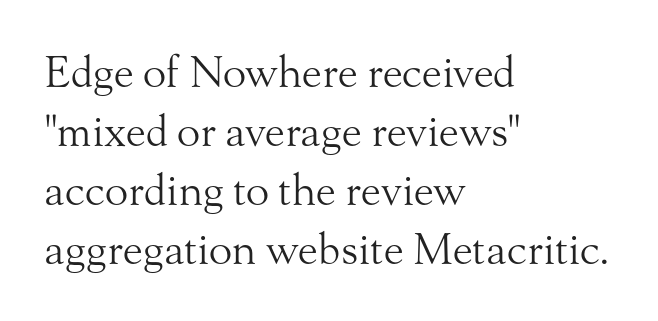
Q: Is the text bold? A: No.
Q: Is the text italic (slanted)? A: No, it is upright.
Q: Is the typeface a serif or a sans-serif typeface? A: Serif.
Q: Is the text underlined? A: No.
Q: How is the paragraph aligned? A: Left-aligned.
Q: Is the spacing between letters normal or unusually wide? A: Normal.
Q: Is the spacing between lines tight, normal or loose? A: Normal.
Q: Width (condensed, normal, or wide)? A: Normal.
Q: Stroke contrast? A: Medium.
Q: x-height? A: Small.
Q: Monospaced? A: No.
